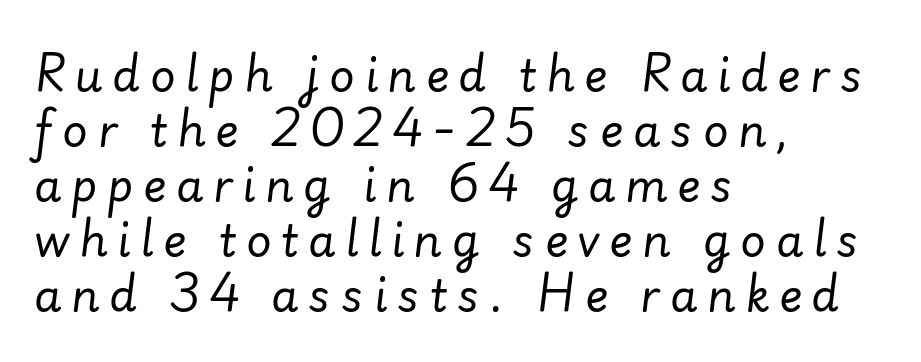
{"italic": "yes", "lean": "right", "slant_degrees": 7, "bold": "no", "weight": "regular", "width": "normal", "stroke_contrast": "low", "x_height": "small", "monospaced": "no", "underline": "no", "align": "left", "line_spacing": "normal", "line_spacing_ratio": 1.25, "letter_spacing": "wide", "letter_spacing_em": 0.22, "glyph_px": 44}
